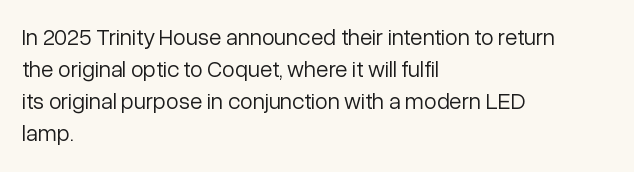
Caption: standard tracking, unaltered. Does the leading feel generous? No, just average. The lines are quadded left. Check the space under the baseline: it is left empty.
